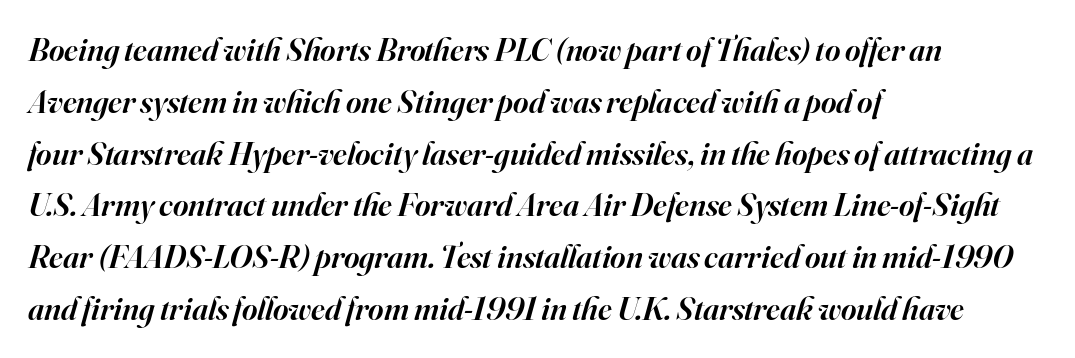
Q: Is the text bold? A: Semi-bold.
Q: Is the text italic (slanted)? A: Yes, it leans right by about 16 degrees.
Q: Is the typeface a serif or a sans-serif typeface? A: Serif.
Q: Is the text underlined? A: No.
Q: How is the paragraph aligned? A: Left-aligned.
Q: Is the spacing between letters normal or unusually wide? A: Normal.
Q: Is the spacing between lines tight, normal or loose? A: Normal.
Q: Width (condensed, normal, or wide)? A: Normal.
Q: Stroke contrast? A: High.
Q: x-height? A: Small.
Q: Monospaced? A: No.
